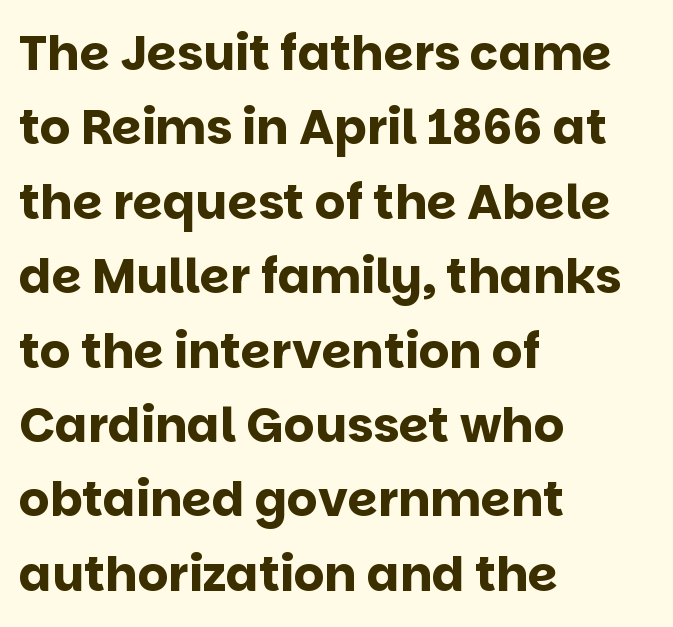
{"serif": "no", "italic": "no", "bold": "yes", "weight": "bold", "width": "normal", "stroke_contrast": "low", "x_height": "large", "monospaced": "no", "underline": "no", "align": "left", "line_spacing": "normal", "line_spacing_ratio": 1.55, "letter_spacing": "normal", "letter_spacing_em": 0.0, "glyph_px": 48}
